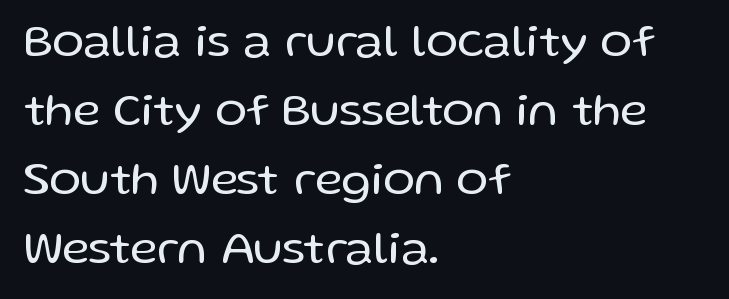
{"serif": "no", "italic": "no", "bold": "no", "weight": "regular", "width": "normal", "stroke_contrast": "low", "x_height": "medium", "monospaced": "no", "underline": "no", "align": "left", "line_spacing": "normal", "line_spacing_ratio": 1.47, "letter_spacing": "normal", "letter_spacing_em": 0.0, "glyph_px": 47}
